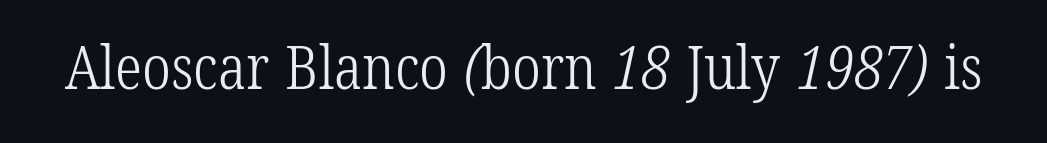
This sample has the flowing, uneven cadence of proportional lettering. The space beneath each line is pristine and unruled. The weight tops out at a normal text grade. Look at the bottom of the vertical strokes: they flare into serifs here. Characters follow at the spacing the type designer built in.
